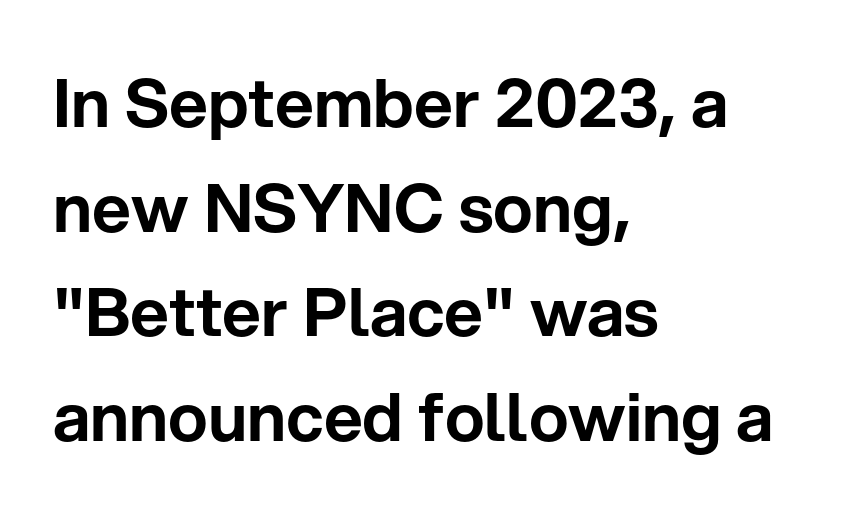
Q: Is the text italic (slanted)? A: No, it is upright.
Q: Is the typeface a serif or a sans-serif typeface? A: Sans-serif.
Q: Is the text underlined? A: No.
Q: How is the paragraph aligned? A: Left-aligned.
Q: Is the spacing between letters normal or unusually wide? A: Normal.
Q: Is the spacing between lines tight, normal or loose? A: Normal.
Q: Width (condensed, normal, or wide)? A: Normal.
Q: Stroke contrast? A: Low.
Q: x-height? A: Medium.
Q: Monospaced? A: No.
